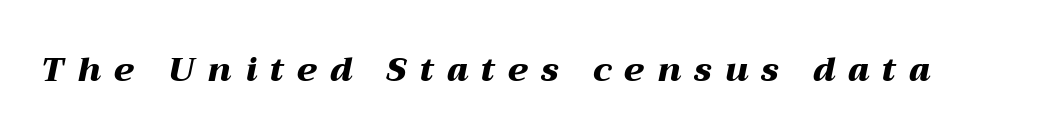
{"italic": "yes", "lean": "right", "slant_degrees": 12, "bold": "yes", "weight": "heavy", "width": "wide", "stroke_contrast": "medium", "x_height": "medium", "monospaced": "no", "underline": "no", "letter_spacing": "wide", "letter_spacing_em": 0.4, "glyph_px": 33}
